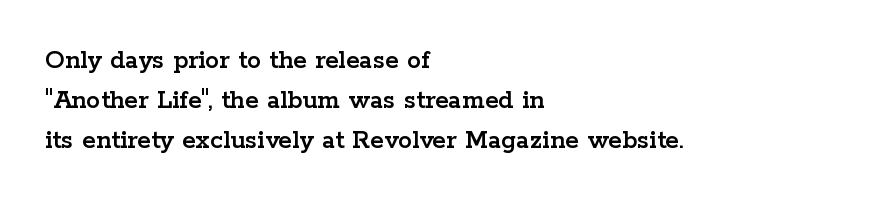
{"serif": "yes", "italic": "no", "width": "wide", "stroke_contrast": "low", "x_height": "medium", "monospaced": "no", "underline": "no", "align": "left", "line_spacing": "normal", "line_spacing_ratio": 1.43, "letter_spacing": "normal", "letter_spacing_em": 0.0, "glyph_px": 28}
